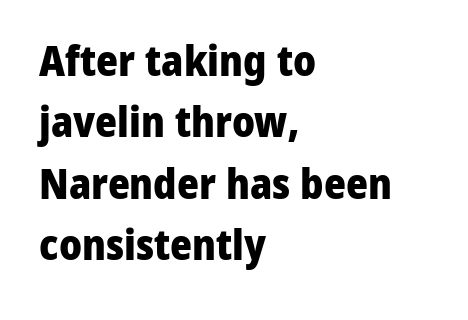
{"serif": "no", "italic": "no", "bold": "yes", "weight": "heavy", "width": "normal", "stroke_contrast": "low", "x_height": "medium", "monospaced": "no", "underline": "no", "align": "left", "line_spacing": "normal", "line_spacing_ratio": 1.46, "letter_spacing": "normal", "letter_spacing_em": 0.0, "glyph_px": 42}
